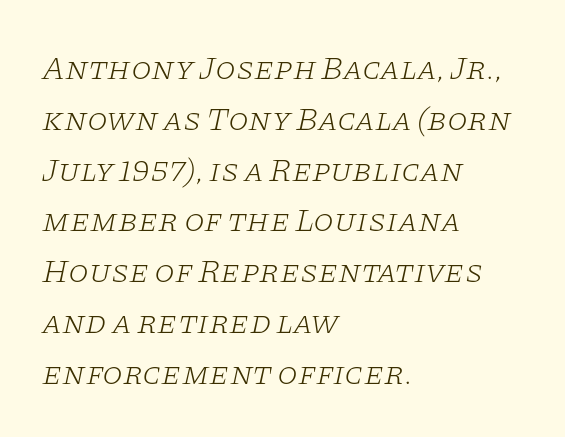
Proportional: the letters do not fall into vertical columns. Plain, unruled lines of type. Counters stay open thanks to moderate or lighter strokes. Each word holds together tightly as a unit, with standard inter-letter gaps. When letters slant like this, we call the style italic.
